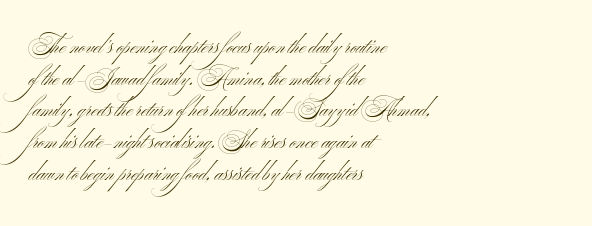
The image shows 21 px text type; set left-aligned, normal line spacing (1.51x), normal letter spacing, not underlined.
